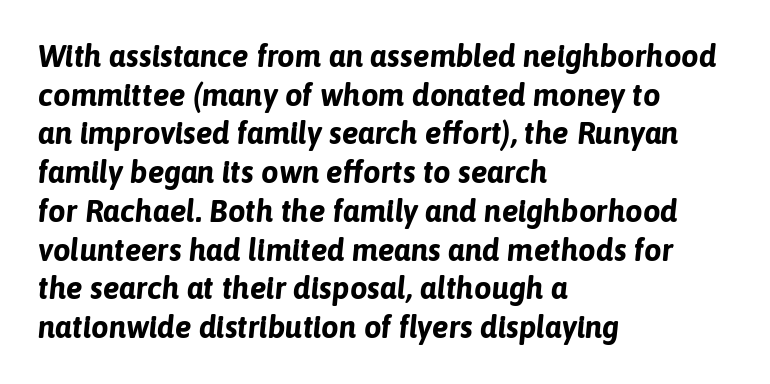
The image shows 31 px bold type, italic (leaning right); set left-aligned, normal line spacing (1.25x), normal letter spacing, not underlined; low stroke contrast and a medium x-height.
